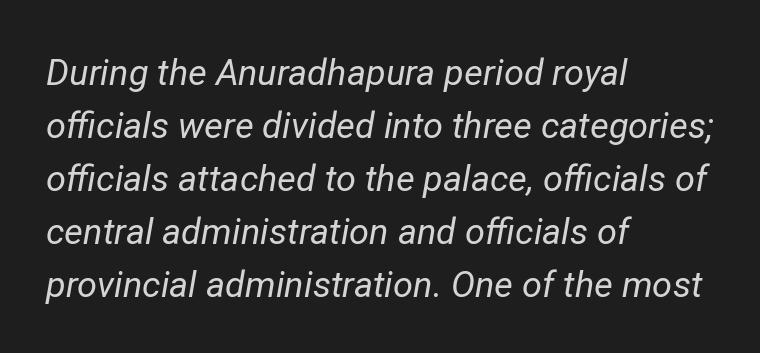
{"italic": "yes", "lean": "right", "slant_degrees": 12, "bold": "no", "weight": "regular", "width": "normal", "stroke_contrast": "low", "x_height": "medium", "monospaced": "no", "underline": "no", "align": "left", "line_spacing": "normal", "line_spacing_ratio": 1.47, "letter_spacing": "normal", "letter_spacing_em": 0.0, "glyph_px": 36}
